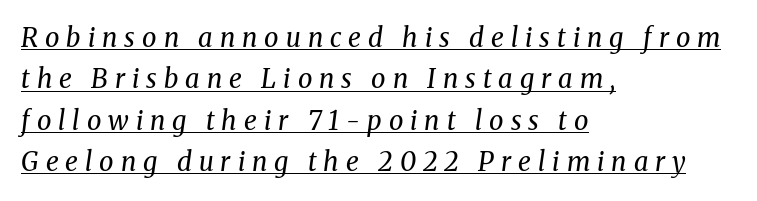
{"italic": "yes", "lean": "right", "slant_degrees": 8, "bold": "no", "underline": "yes", "align": "left", "line_spacing": "normal", "line_spacing_ratio": 1.59, "letter_spacing": "wide", "letter_spacing_em": 0.27, "glyph_px": 26}
